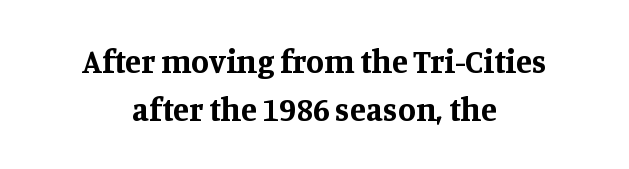
{"serif": "yes", "italic": "no", "bold": "yes", "weight": "bold", "width": "normal", "stroke_contrast": "medium", "x_height": "large", "monospaced": "no", "underline": "no", "align": "center", "line_spacing": "normal", "line_spacing_ratio": 1.44, "letter_spacing": "normal", "letter_spacing_em": 0.0, "glyph_px": 33}
